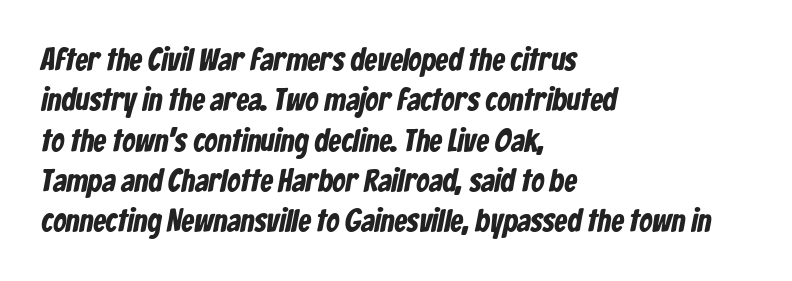
Each letter keeps its own natural width here, so spacing adapts to shape. Where is the straight margin? On the left. Any mark beneath the type? The region is blank. Here the glyphs are tracked normally, forming tight word shapes.
